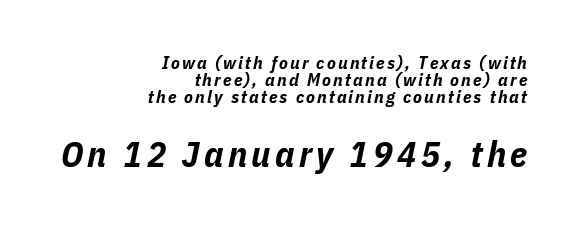
{"italic": "yes", "lean": "right", "slant_degrees": 11, "bold": "yes", "weight": "bold", "width": "condensed", "stroke_contrast": "low", "x_height": "medium", "monospaced": "no", "underline": "no", "align": "right", "line_spacing": "tight", "line_spacing_ratio": 0.95, "larger_block": "second", "size_ratio": 2.0, "glyph_px": 36}
